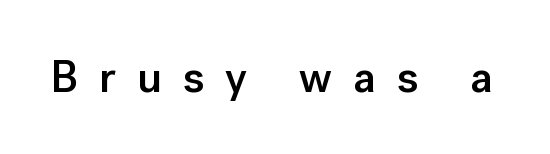
Q: Is the text bold? A: Semi-bold.
Q: Is the text italic (slanted)? A: No, it is upright.
Q: Is the typeface a serif or a sans-serif typeface? A: Sans-serif.
Q: Is the text underlined? A: No.
Q: Is the spacing between letters normal or unusually wide? A: Unusually wide.
Q: Width (condensed, normal, or wide)? A: Normal.
Q: Stroke contrast? A: Low.
Q: x-height? A: Medium.
Q: Monospaced? A: No.
